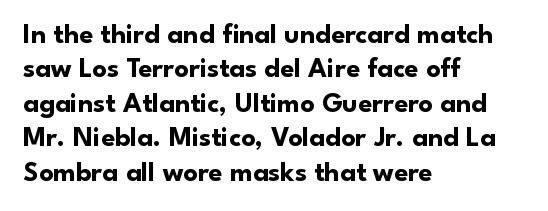
Honestly, there is no underline to notice here at all. Note the varied advance widths — an 'i' is clearly narrower than an 'm'. Nothing unusual about the tracking: characters are spaced as the font intends. Set as a true bold cut, around the 700 mark. These lines were composed using upright roman letters.
